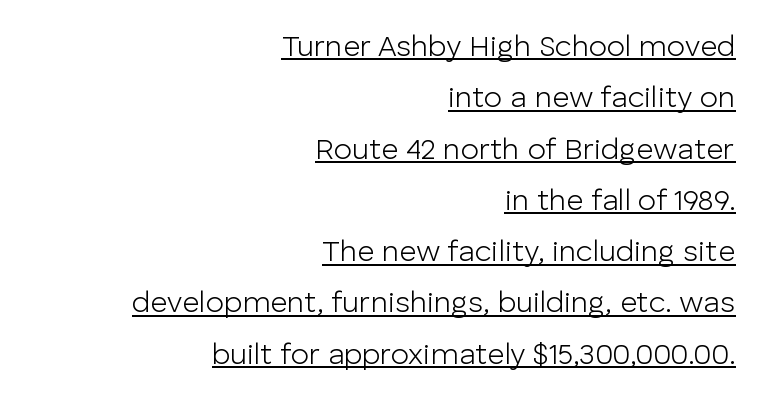
In designer terms, the underline attribute is active on this setting. Is this a fixed-width face? No — the glyphs have proportional, varying widths. The rag falls on the left side of this text block. Is this a sans? Yes — the strokes have no serifs.
